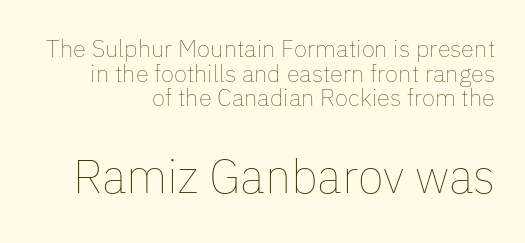
The image shows 47 px thin type, upright; set right-aligned, tight line spacing (1.03x), normal letter spacing, not underlined; the second (bottom) block is 1.96x larger; low stroke contrast and a medium x-height.
